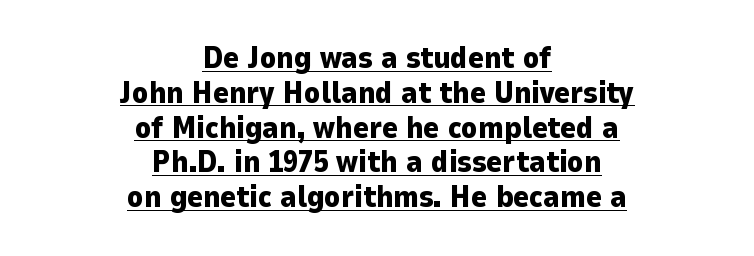
Q: Is the text bold? A: Yes.
Q: Is the text italic (slanted)? A: No, it is upright.
Q: Is the typeface a serif or a sans-serif typeface? A: Sans-serif.
Q: Is the text underlined? A: Yes.
Q: How is the paragraph aligned? A: Centered.
Q: Is the spacing between letters normal or unusually wide? A: Normal.
Q: Width (condensed, normal, or wide)? A: Normal.
Q: Stroke contrast? A: Low.
Q: x-height? A: Medium.
Q: Monospaced? A: No.
